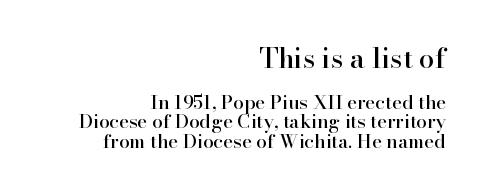
Q: Is the text italic (slanted)? A: No, it is upright.
Q: Is the typeface a serif or a sans-serif typeface? A: Serif.
Q: Is the text underlined? A: No.
Q: How is the paragraph aligned? A: Right-aligned.
Q: Is the spacing between letters normal or unusually wide? A: Normal.
Q: Is the spacing between lines tight, normal or loose? A: Tight.
Q: Which block of text is set in a larger size, the first (top) or the second (bottom)? A: The first (top) one.
Q: Width (condensed, normal, or wide)? A: Normal.
Q: Stroke contrast? A: High.
Q: x-height? A: Small.
Q: Monospaced? A: No.
